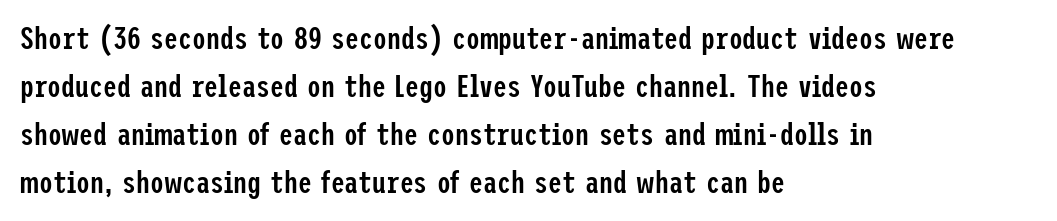
Summary of weight: moderately heavy, a semibold. The area under the type is left untouched. The rendering shows plain stroke endings on the letterforms — a sans-serif design. The leading is moderate, giving the passage an even texture. Italic? Not at all — the glyphs are vertical.
